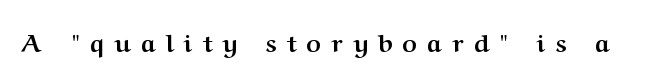
{"italic": "no", "bold": "yes", "underline": "no", "letter_spacing": "wide", "letter_spacing_em": 0.41, "glyph_px": 25}
